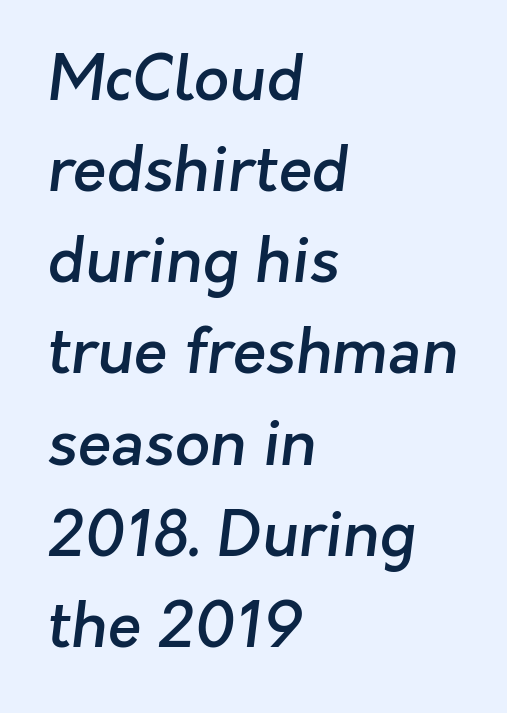
Serif or sans? Sans — the stroke terminals are bare. The tracking reads as untouched default to a designer's eye. The rendering uses natural spacing where letterforms have individual widths. These lines are set flush left with a ragged right edge. The face used here is a semibold: visibly heavier than regular, lighter than bold.
